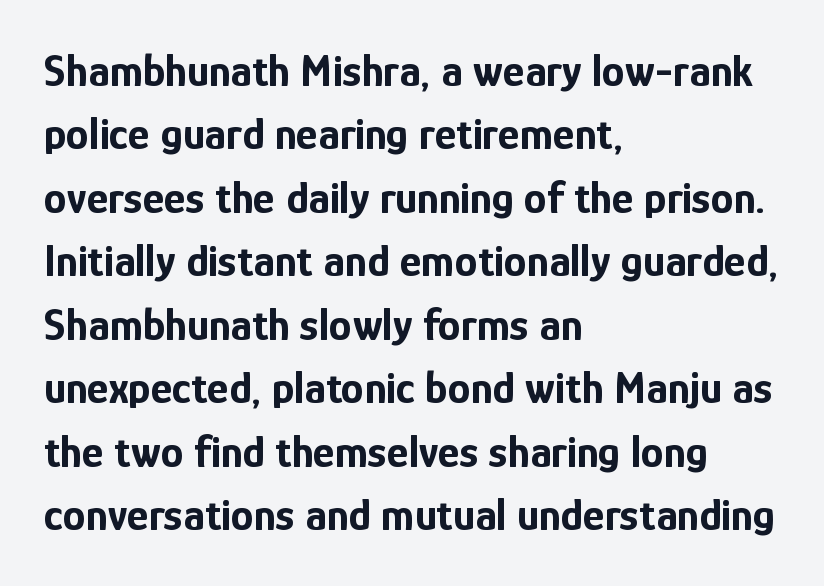
The image shows 46 px bold, condensed sans-serif type, upright; set left-aligned, normal line spacing (1.38x), normal letter spacing, not underlined; low stroke contrast and a medium x-height.
